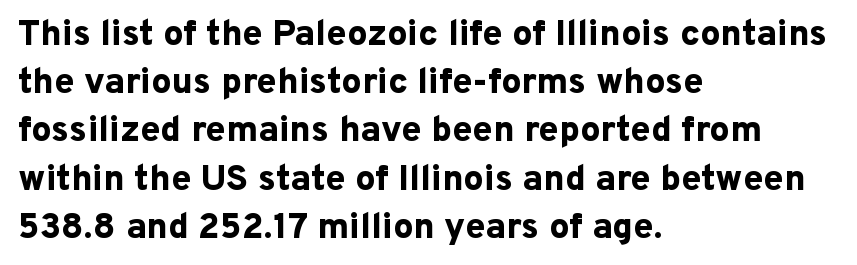
Are there feet on the stems? There aren't — it's a sans. Bold? Absolutely — the strokes are thick and heavy. In CSS terms this would be text-align: left. Quick note: interline space is typical.
